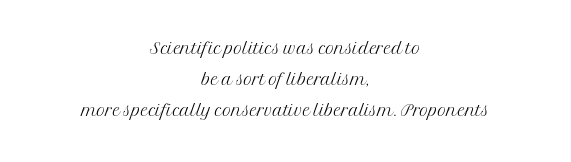
Q: Is the text bold? A: No.
Q: Is the text italic (slanted)? A: Yes.
Q: Is the text underlined? A: No.
Q: How is the paragraph aligned? A: Centered.
Q: Is the spacing between letters normal or unusually wide? A: Normal.
Q: Is the spacing between lines tight, normal or loose? A: Normal.
